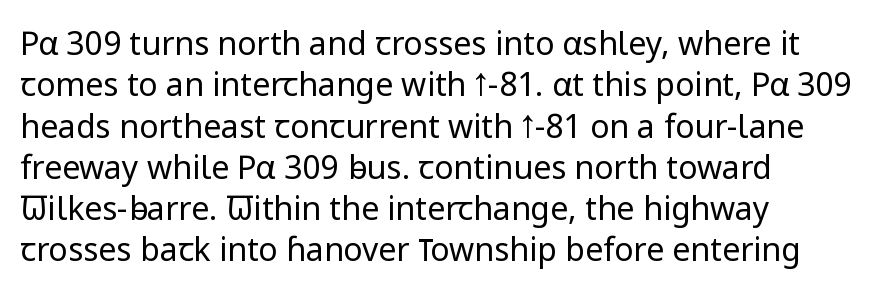
Q: Is the text bold? A: No.
Q: Is the text italic (slanted)? A: No, it is upright.
Q: Is the typeface a serif or a sans-serif typeface? A: Sans-serif.
Q: Is the text underlined? A: No.
Q: Is the spacing between letters normal or unusually wide? A: Normal.
Q: Is the spacing between lines tight, normal or loose? A: Normal.
Q: Width (condensed, normal, or wide)? A: Normal.
Q: Stroke contrast? A: Low.
Q: x-height? A: Medium.
Q: Monospaced? A: No.
